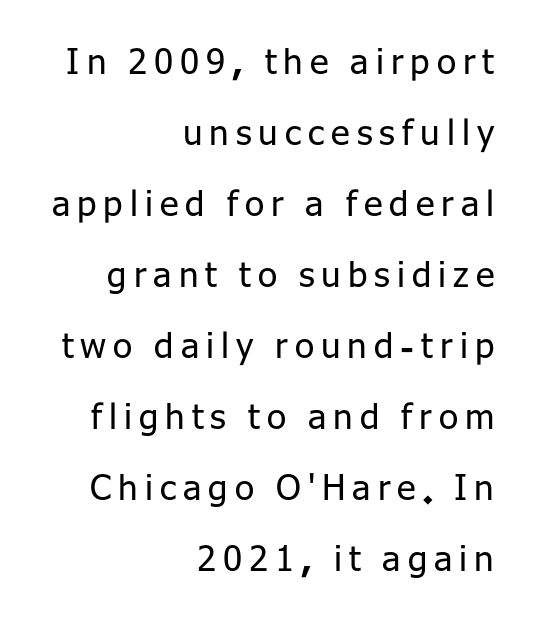
Varying glyph widths throughout — classic text-font behaviour. The lettering holds an erect, upright posture throughout. Bold? No — there's no thickening of the strokes. Is the letter spacing exaggerated? Yes — the characters are pushed far apart. Compared with typical paragraphs, the rows here are farther apart. One-word summary of the alignment: right.
